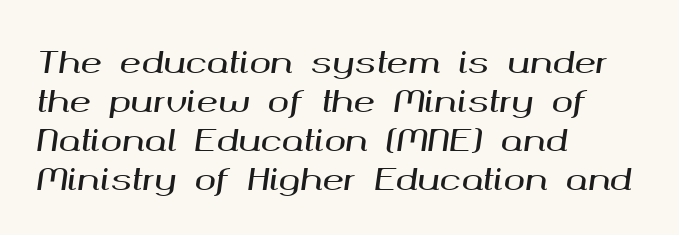
Q: Is the text italic (slanted)? A: Yes, it leans right by about 8 degrees.
Q: Is the text underlined? A: No.
Q: How is the paragraph aligned? A: Left-aligned.
Q: Is the spacing between letters normal or unusually wide? A: Normal.
Q: Is the spacing between lines tight, normal or loose? A: Normal.
Q: Width (condensed, normal, or wide)? A: Wide.
Q: Stroke contrast? A: Medium.
Q: x-height? A: Medium.
Q: Monospaced? A: No.
